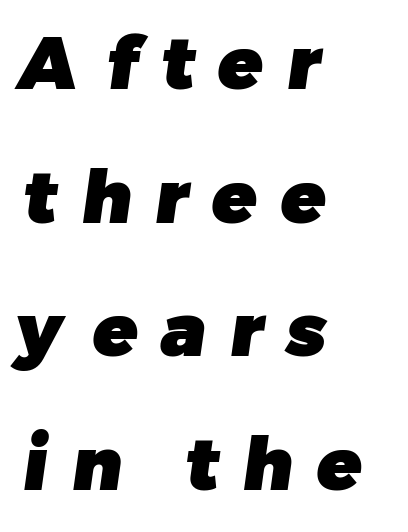
The image shows 73 px heavy sans-serif type; set left-aligned, line spacing 1.83x, unusually wide letter spacing (+0.33 em), not underlined; low stroke contrast and a medium x-height.
